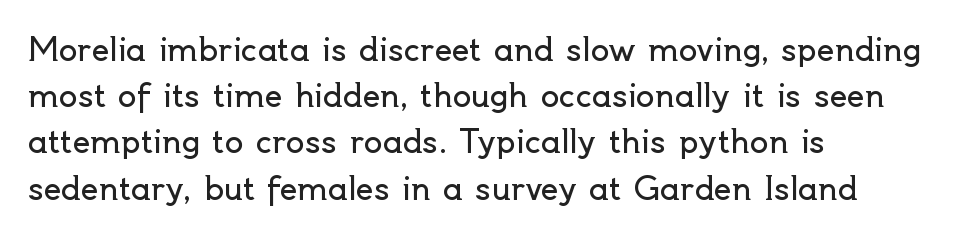
The face looks like a standard text weight, possibly lighter. The characters display no serif detailing; their extremities are plain. Every character sits straight up, as roman type does. A student would call this left alignment; a typographer would say flush left, rag right.
